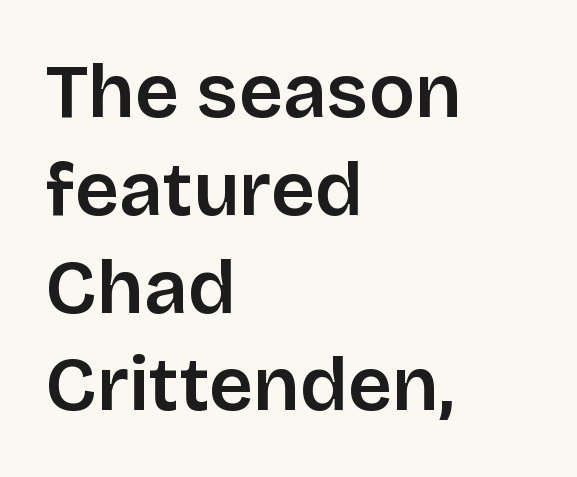
The image shows 77 px sans-serif type, upright; set left-aligned, normal line spacing (1.27x), normal letter spacing, not underlined; low stroke contrast and a large x-height.
